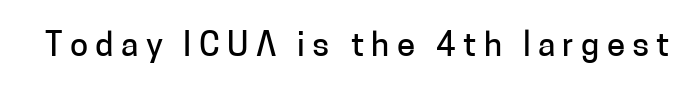
Q: Is the text italic (slanted)? A: No, it is upright.
Q: Is the typeface a serif or a sans-serif typeface? A: Sans-serif.
Q: Is the text underlined? A: No.
Q: Is the spacing between letters normal or unusually wide? A: Unusually wide.
Q: Width (condensed, normal, or wide)? A: Normal.
Q: Stroke contrast? A: Low.
Q: x-height? A: Medium.
Q: Monospaced? A: No.
